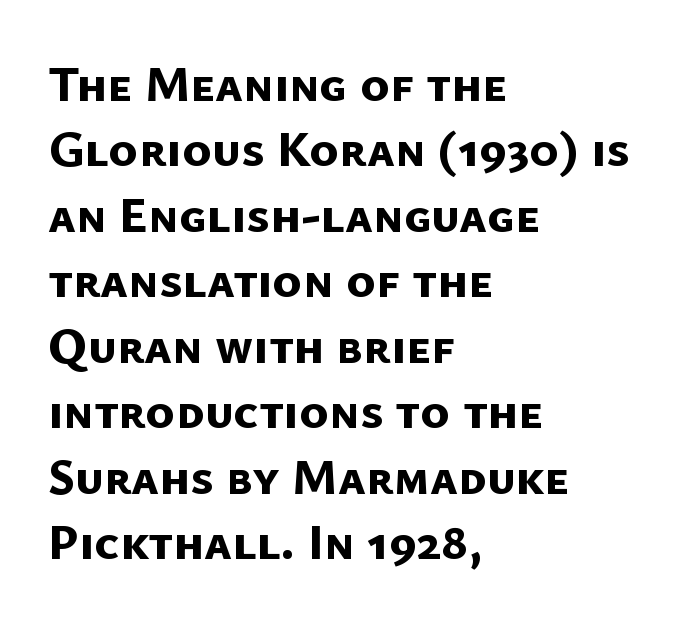
Q: Is the text bold? A: Yes.
Q: Is the typeface a serif or a sans-serif typeface? A: Sans-serif.
Q: Is the text underlined? A: No.
Q: How is the paragraph aligned? A: Left-aligned.
Q: Is the spacing between letters normal or unusually wide? A: Normal.
Q: Is the spacing between lines tight, normal or loose? A: Normal.
Q: Width (condensed, normal, or wide)? A: Normal.
Q: Stroke contrast? A: Low.
Q: x-height? A: Medium.
Q: Monospaced? A: No.
